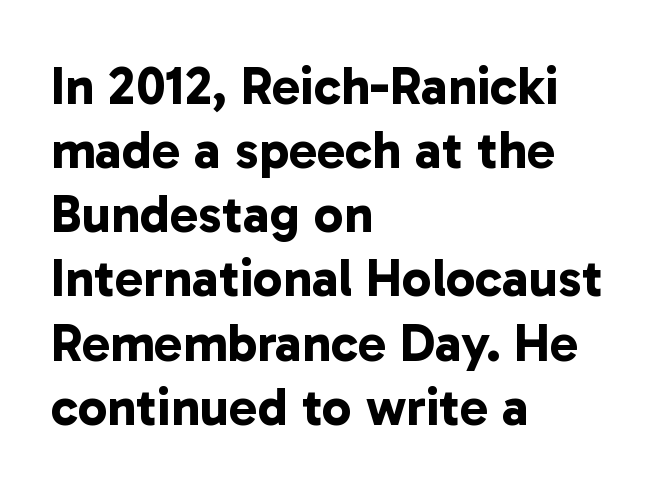
The passage shown is not underscored anywhere. The characters display no serif detailing; their extremities are plain. The letters advance in unequal steps, a hallmark of proportional type. Summary of weight: heavy, a full bold. Tracking here is standard; glyphs follow each other at the usual distance.
